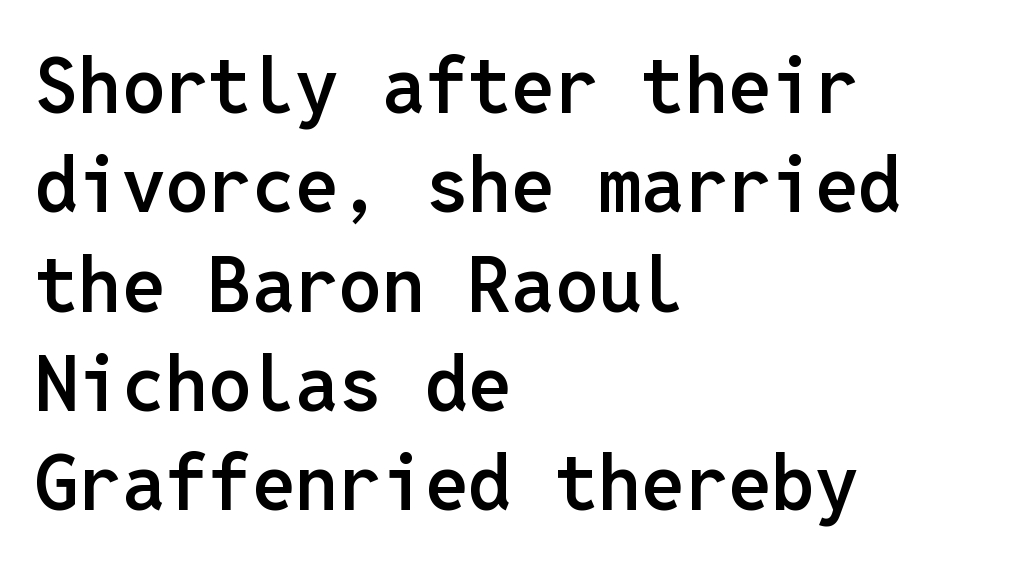
The image shows 77 px semibold sans-serif type, upright, monospaced; set left-aligned, normal line spacing (1.29x), normal letter spacing, not underlined; low stroke contrast and a medium x-height.
